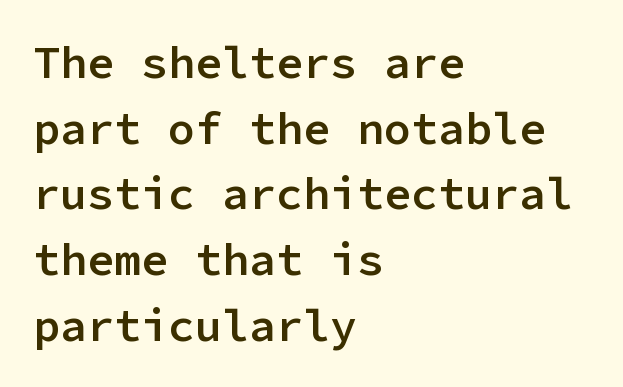
Q: Is the text bold? A: Semi-bold.
Q: Is the text italic (slanted)? A: No, it is upright.
Q: Is the typeface a serif or a sans-serif typeface? A: Sans-serif.
Q: Is the text underlined? A: No.
Q: How is the paragraph aligned? A: Left-aligned.
Q: Is the spacing between letters normal or unusually wide? A: Normal.
Q: Is the spacing between lines tight, normal or loose? A: Normal.
Q: Width (condensed, normal, or wide)? A: Normal.
Q: Stroke contrast? A: Low.
Q: x-height? A: Medium.
Q: Monospaced? A: Yes.
